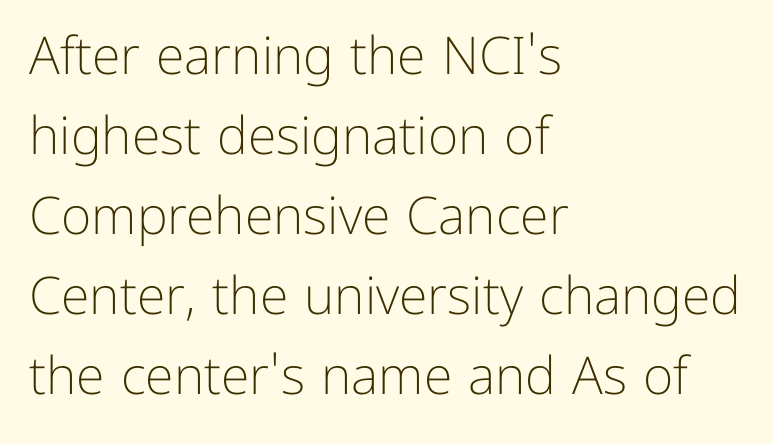
A typesetter would call this leading conventional body-copy spacing. Observe the ordinary spacing: letters are neighbours, not strangers. A typesetter would label this face a sans. Each line starts at the same left margin while the right side varies. The rendering uses natural spacing where letterforms have individual widths. The zone under the glyphs is completely vacant.
